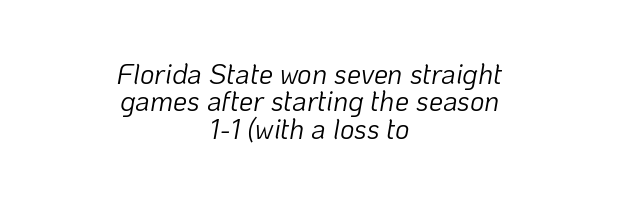
The image shows 28 px light type, italic (leaning right); set centered, tight line spacing (0.98x), normal letter spacing, not underlined; low stroke contrast and a medium x-height.
